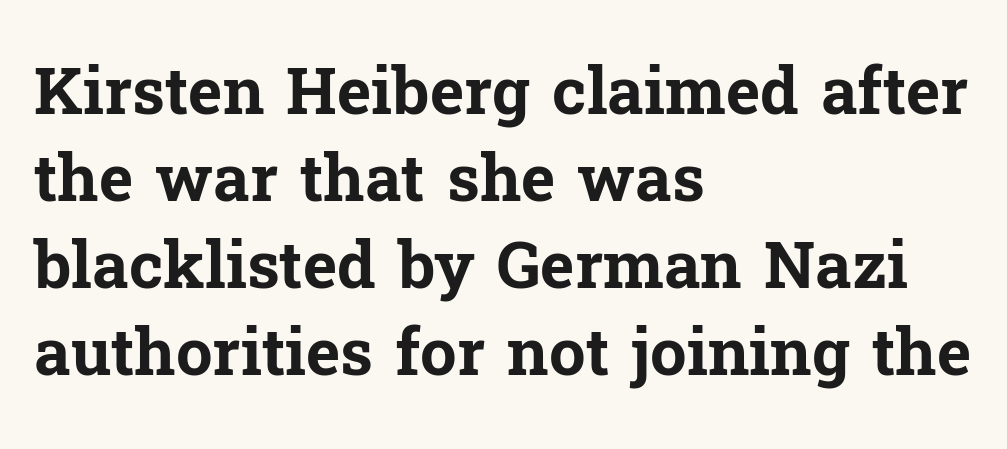
The image shows 65 px bold serif type, upright; set left-aligned, normal line spacing (1.34x), normal letter spacing, not underlined; low stroke contrast and a medium x-height.
